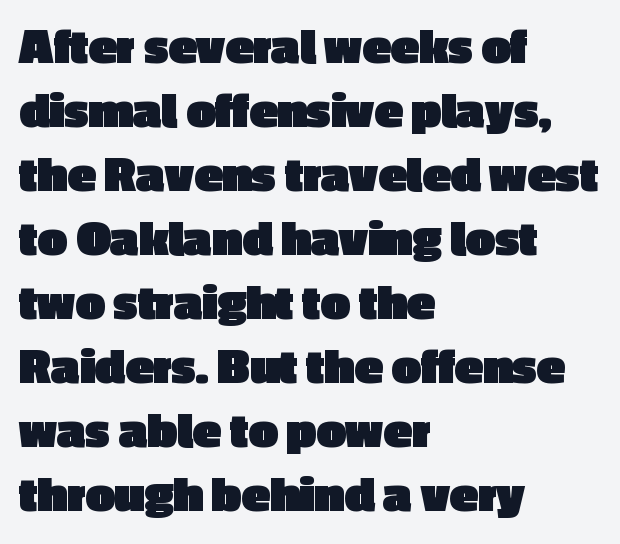
Check the space under the baseline: it is left empty. A typesetter would mark this as roman, not italic. Students, note that the glyphs here touch the page at normal intervals. Alignment: flush left. Stroke terminals: plain, sans-serif.
